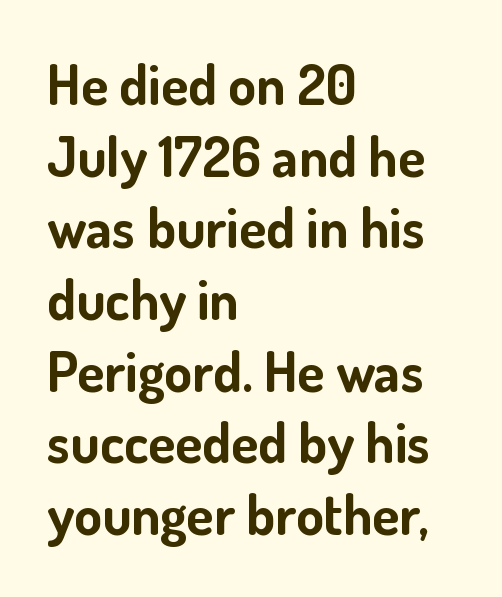
The image shows 56 px bold sans-serif type, upright; set left-aligned, normal line spacing (1.28x), normal letter spacing, not underlined; low stroke contrast and a small x-height.
